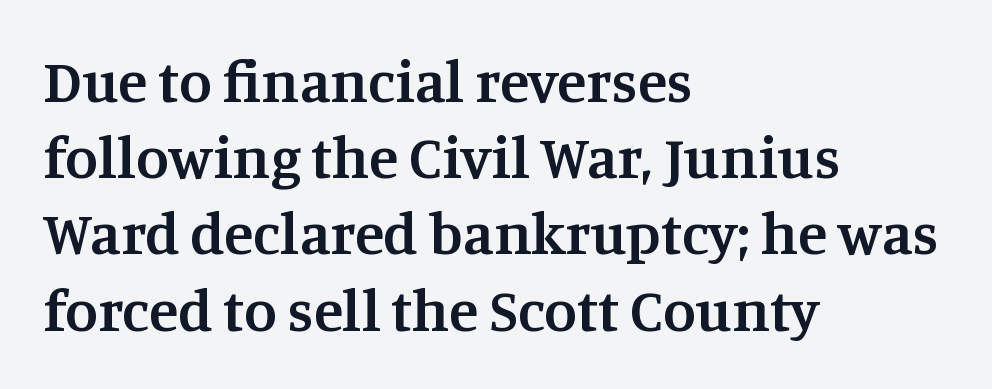
Proportional: the letters do not fall into vertical columns. Leading matches the norm, producing a regular column. This is the in-between weight designers call semibold or demi. Notice how the passage keeps a crisp vertical edge on the left only.
